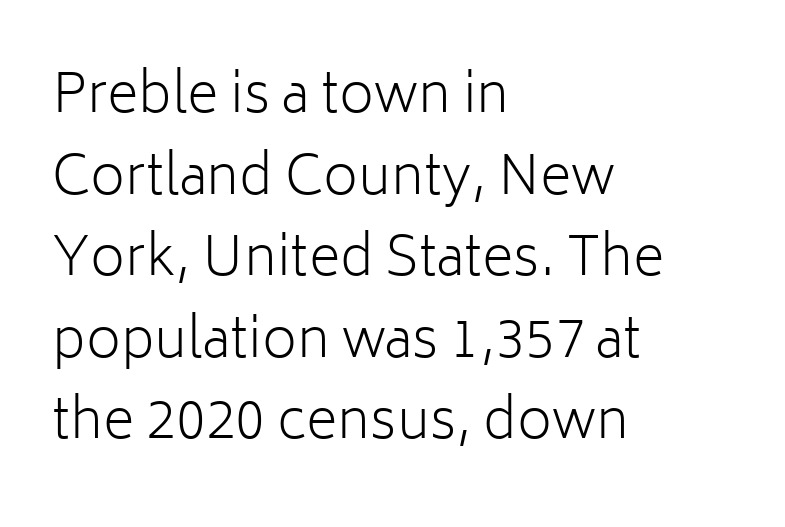
Q: Is the text bold? A: No.
Q: Is the text italic (slanted)? A: No, it is upright.
Q: Is the typeface a serif or a sans-serif typeface? A: Sans-serif.
Q: Is the text underlined? A: No.
Q: How is the paragraph aligned? A: Left-aligned.
Q: Is the spacing between letters normal or unusually wide? A: Normal.
Q: Is the spacing between lines tight, normal or loose? A: Normal.
Q: Width (condensed, normal, or wide)? A: Normal.
Q: Stroke contrast? A: Low.
Q: x-height? A: Medium.
Q: Monospaced? A: No.
